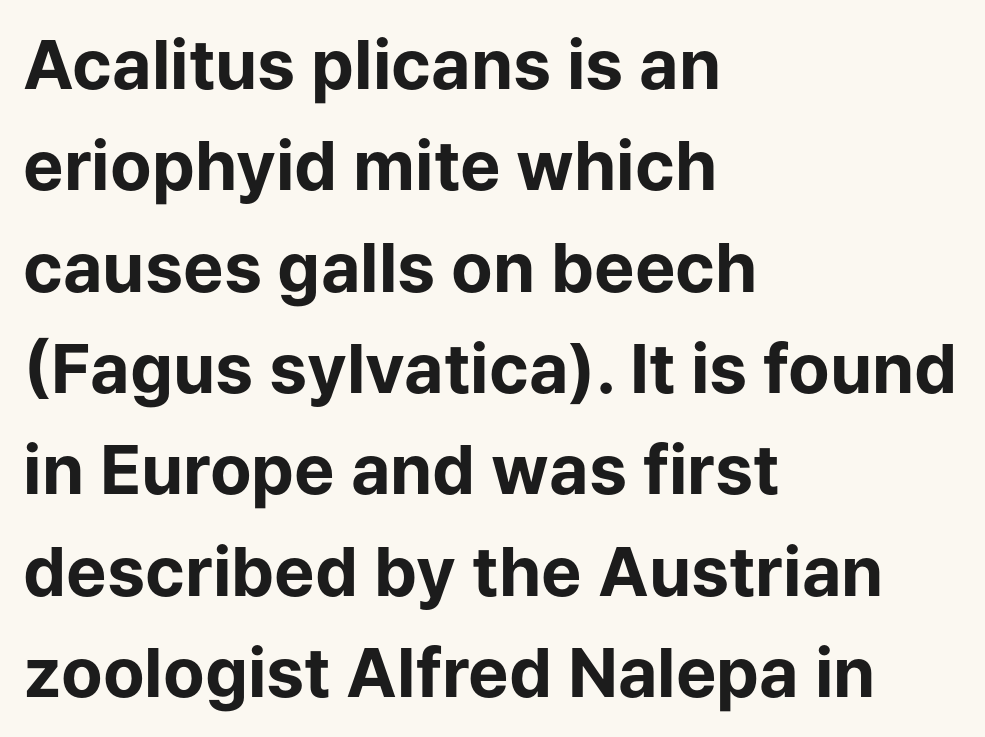
Q: Is the text bold? A: Yes.
Q: Is the text italic (slanted)? A: No, it is upright.
Q: Is the typeface a serif or a sans-serif typeface? A: Sans-serif.
Q: Is the text underlined? A: No.
Q: How is the paragraph aligned? A: Left-aligned.
Q: Is the spacing between letters normal or unusually wide? A: Normal.
Q: Is the spacing between lines tight, normal or loose? A: Normal.
Q: Width (condensed, normal, or wide)? A: Normal.
Q: Stroke contrast? A: Low.
Q: x-height? A: Medium.
Q: Monospaced? A: No.
